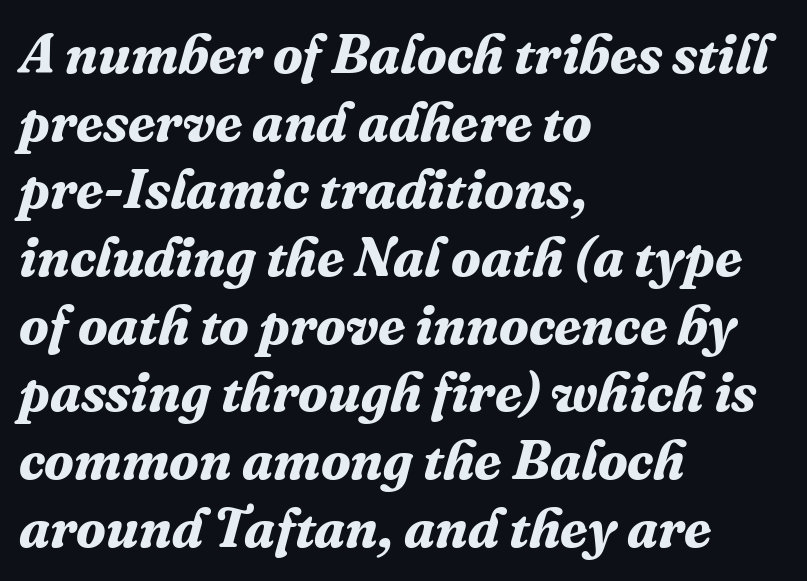
{"serif": "yes", "italic": "yes", "lean": "right", "slant_degrees": 16, "bold": "yes", "weight": "bold", "width": "normal", "stroke_contrast": "medium", "x_height": "medium", "monospaced": "no", "underline": "no", "align": "left", "line_spacing_ratio": 1.23, "letter_spacing": "normal", "letter_spacing_em": 0.0, "glyph_px": 55}
